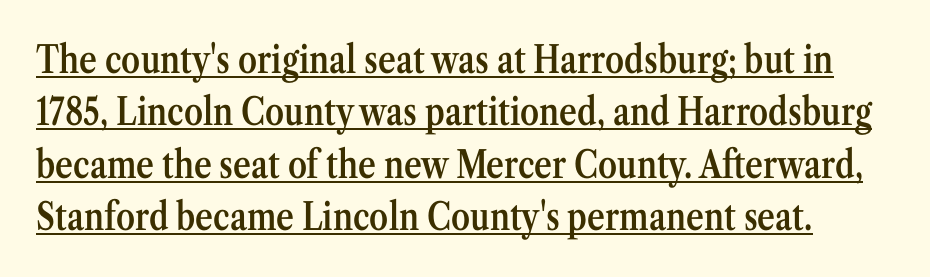
{"serif": "yes", "italic": "no", "bold": "semi", "weight": "semibold", "width": "condensed", "stroke_contrast": "medium", "x_height": "medium", "monospaced": "no", "underline": "yes", "line_spacing": "normal", "line_spacing_ratio": 1.38, "letter_spacing": "normal", "letter_spacing_em": 0.0, "glyph_px": 38}
